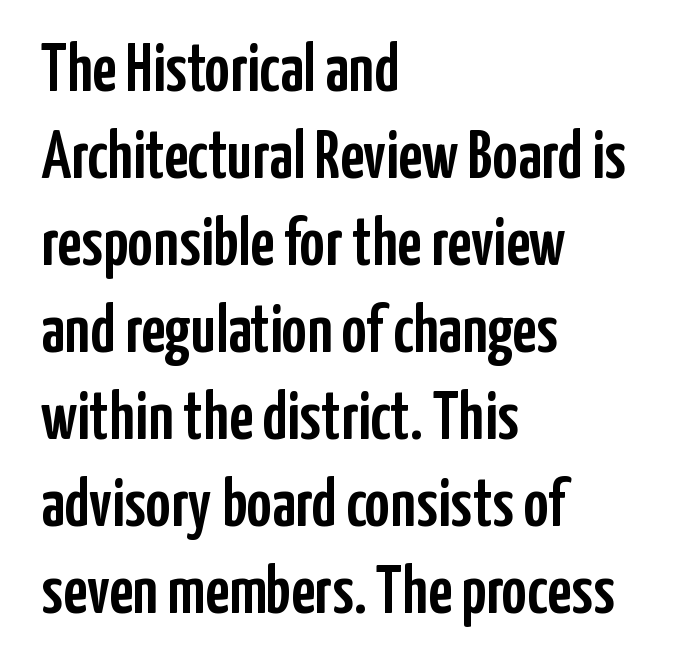
The image shows 68 px condensed sans-serif type, upright; set left-aligned, normal line spacing (1.28x), normal letter spacing, not underlined; low stroke contrast and a medium x-height.
